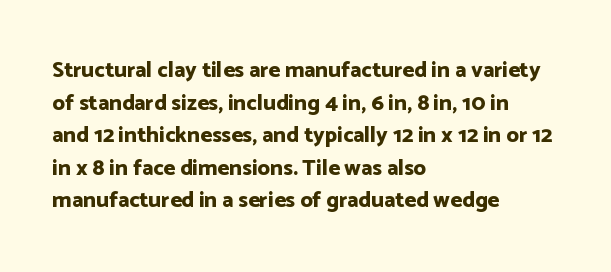
The letters stand straight up with perfectly vertical stems. Vertical spacing — default. Beneath every word, the page is bare. Typeset ragged right — the left edge is the straight one.
